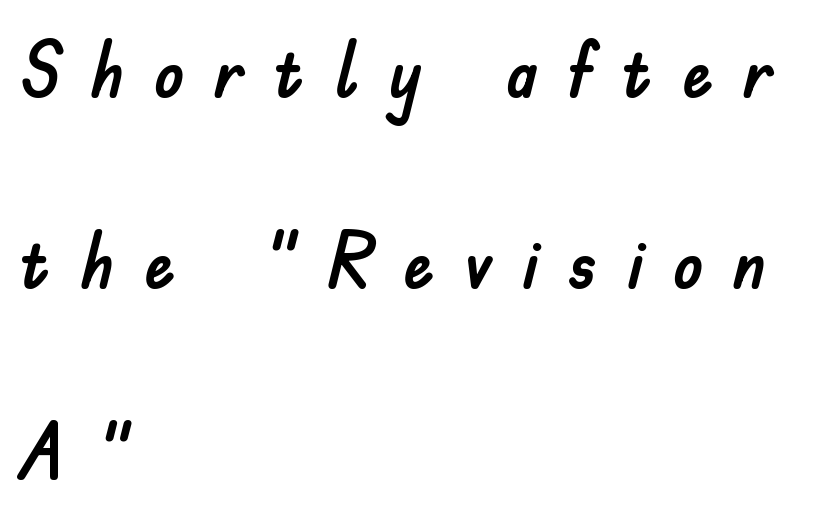
The image shows 77 px sans-serif type; set left-aligned, loose line spacing (2.48x), unusually wide letter spacing (+0.38 em), not underlined; low stroke contrast and a small x-height.
